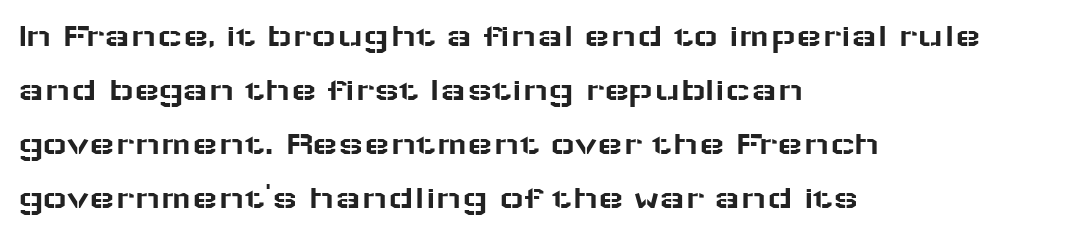
{"serif": "no", "italic": "no", "width": "wide", "stroke_contrast": "low", "x_height": "medium", "monospaced": "no", "underline": "no", "align": "left", "line_spacing": "normal", "line_spacing_ratio": 1.59, "letter_spacing": "normal", "letter_spacing_em": 0.0, "glyph_px": 34}
